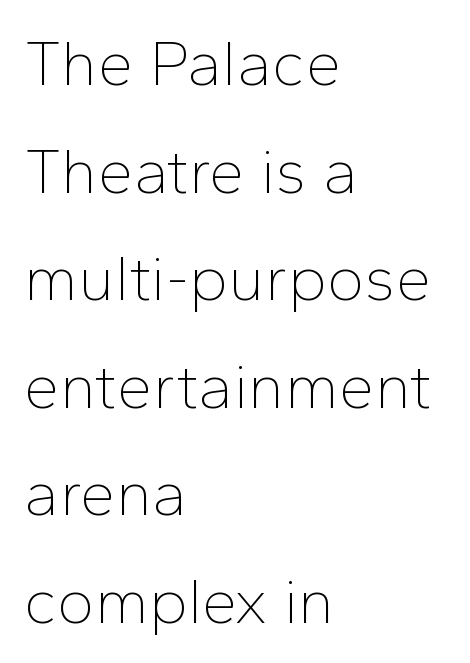
{"serif": "no", "italic": "no", "bold": "no", "weight": "thin", "width": "normal", "stroke_contrast": "low", "x_height": "medium", "monospaced": "no", "underline": "no", "align": "left", "line_spacing": "normal", "line_spacing_ratio": 1.68, "letter_spacing": "normal", "letter_spacing_em": 0.0, "glyph_px": 64}
